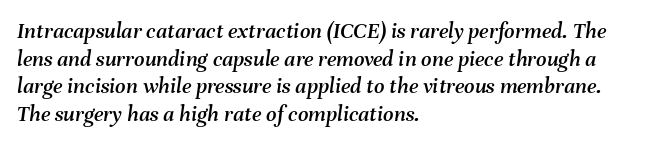
The image shows 23 px text type, italic (leaning right); set left-aligned, line spacing 1.2x, normal letter spacing, not underlined.
